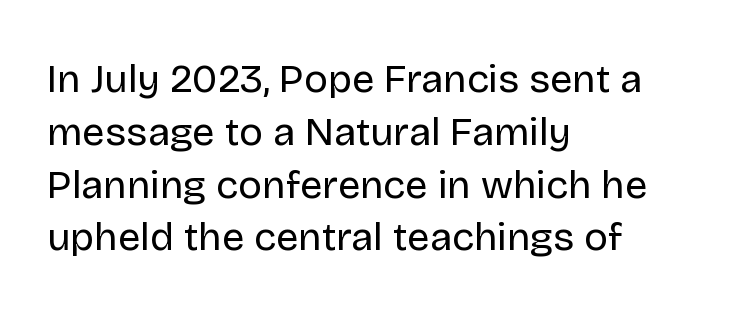
Q: Is the text bold? A: No.
Q: Is the text italic (slanted)? A: No, it is upright.
Q: Is the typeface a serif or a sans-serif typeface? A: Sans-serif.
Q: Is the text underlined? A: No.
Q: How is the paragraph aligned? A: Left-aligned.
Q: Is the spacing between letters normal or unusually wide? A: Normal.
Q: Is the spacing between lines tight, normal or loose? A: Normal.
Q: Width (condensed, normal, or wide)? A: Normal.
Q: Stroke contrast? A: Low.
Q: x-height? A: Large.
Q: Monospaced? A: No.
